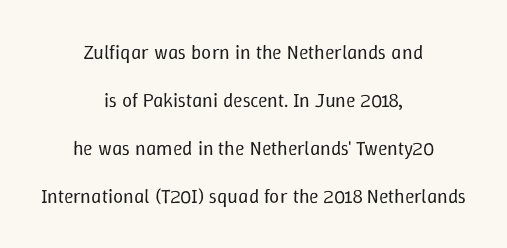
Q: Is the text bold? A: No.
Q: Is the text italic (slanted)? A: No, it is upright.
Q: Is the text underlined? A: No.
Q: How is the paragraph aligned? A: Centered.
Q: Is the spacing between letters normal or unusually wide? A: Normal.
Q: Is the spacing between lines tight, normal or loose? A: Loose.
